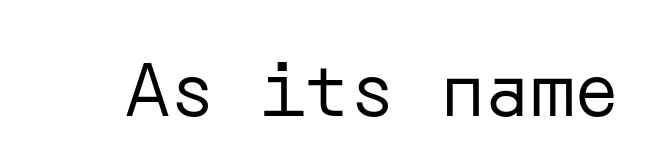
{"serif": "no", "italic": "no", "bold": "no", "weight": "regular", "width": "normal", "stroke_contrast": "low", "x_height": "medium", "underline": "no", "letter_spacing": "normal", "letter_spacing_em": 0.0, "glyph_px": 75}
